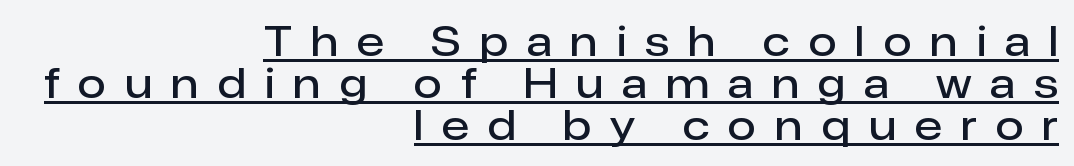
The text was rendered using a sans face with plain stroke endings. Heft: intermediate — a semibold. Line endings align vertically; line beginnings do not. Between one letter and the next there's a generous, obvious gap.
